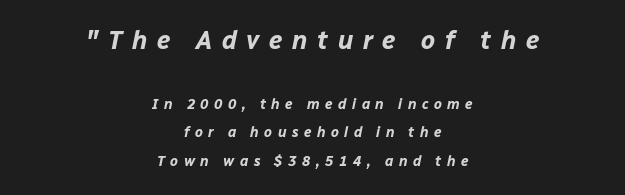
The image shows 25 px bold type, italic (leaning right); set centered, loose line spacing (2.01x), unusually wide letter spacing (+0.39 em), not underlined; the first (top) block is 1.79x larger.
